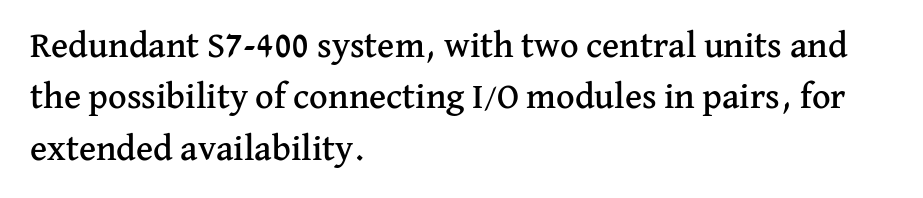
{"serif": "yes", "italic": "no", "width": "normal", "stroke_contrast": "medium", "x_height": "medium", "monospaced": "no", "underline": "no", "align": "left", "line_spacing": "normal", "line_spacing_ratio": 1.43, "letter_spacing": "normal", "letter_spacing_em": 0.0, "glyph_px": 36}
